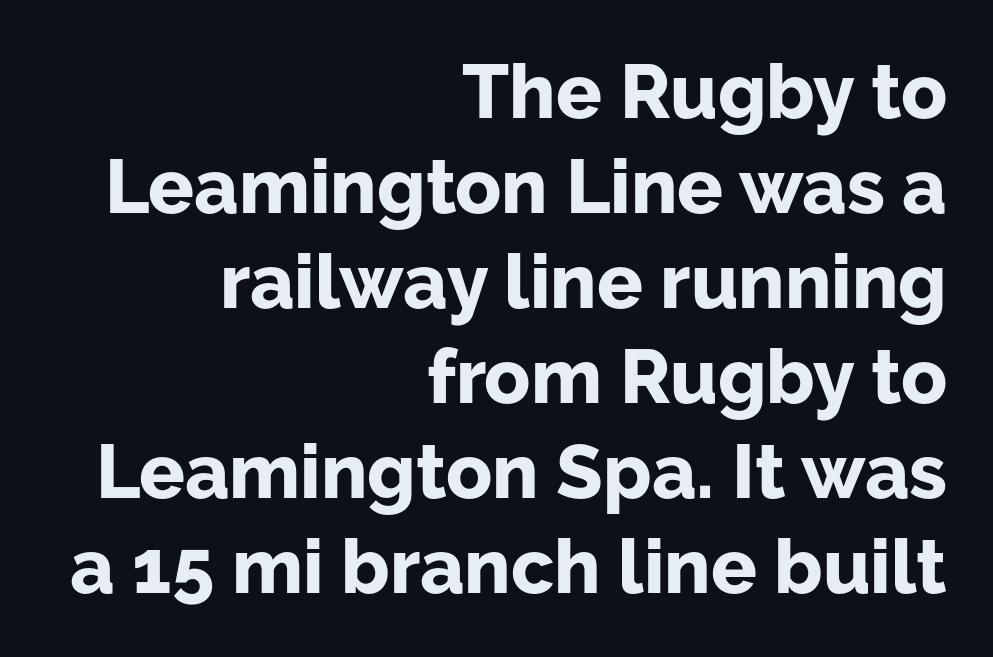
The image shows 76 px bold sans-serif type, upright; set right-aligned, normal line spacing (1.25x), normal letter spacing, not underlined; low stroke contrast and a medium x-height.
